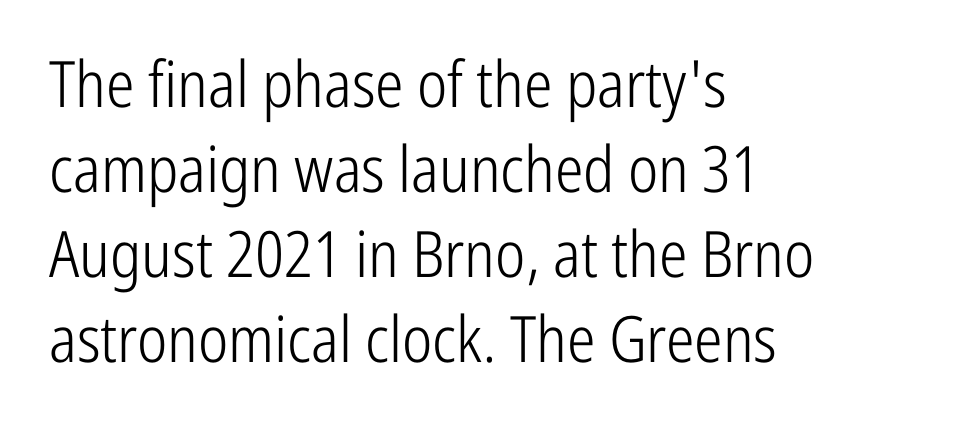
Q: Is the text bold? A: No.
Q: Is the text italic (slanted)? A: No, it is upright.
Q: Is the typeface a serif or a sans-serif typeface? A: Sans-serif.
Q: Is the text underlined? A: No.
Q: How is the paragraph aligned? A: Left-aligned.
Q: Is the spacing between letters normal or unusually wide? A: Normal.
Q: Is the spacing between lines tight, normal or loose? A: Normal.
Q: Width (condensed, normal, or wide)? A: Condensed.
Q: Stroke contrast? A: Low.
Q: x-height? A: Medium.
Q: Monospaced? A: No.
